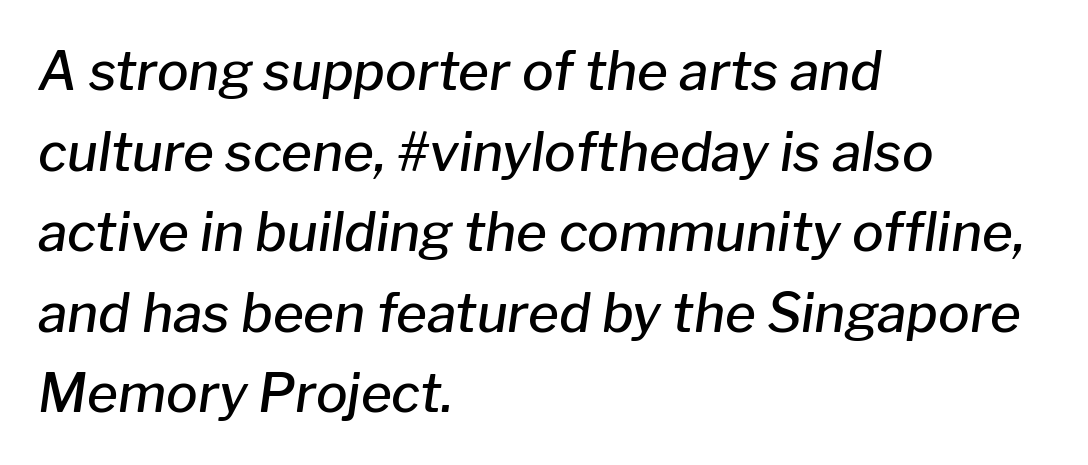
A typesetter would mark this as italic. A typesetter would call this proportional, since set widths differ per character. Check under the words: just untouched page. The paragraph has a hard left edge and a soft right edge. Leading: standard.
